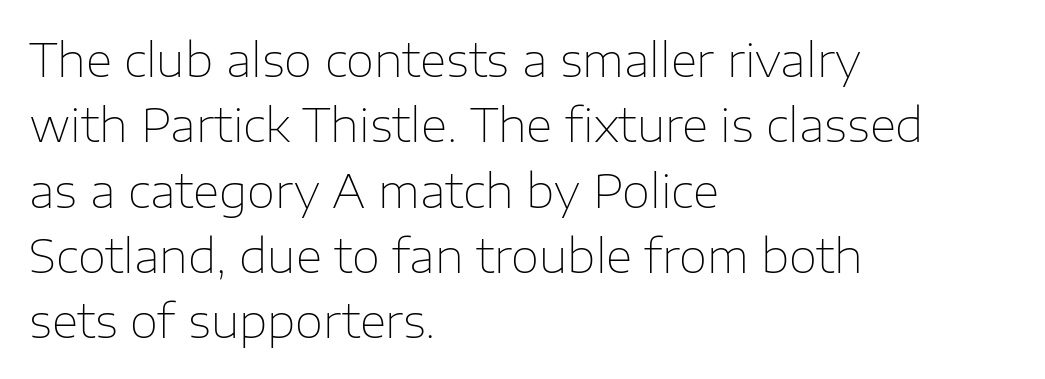
Casual observation: everything's shoved over to the left. Counters stay open thanks to moderate or lighter strokes. Rendered with straight, roman letterforms. How would I describe the line gaps? Plain and ordinary. The letters advance in unequal steps, a hallmark of proportional type.
